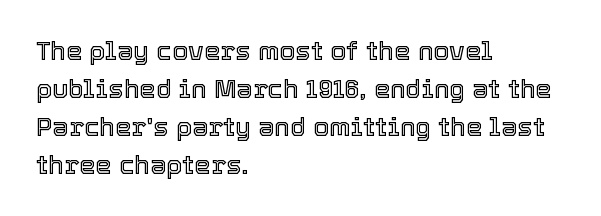
The image shows 26 px text type, upright; set left-aligned, normal line spacing (1.46x), normal letter spacing, not underlined.
